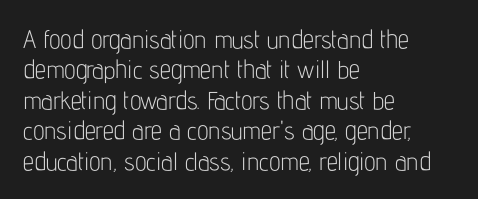
Q: Is the text bold? A: No.
Q: Is the text italic (slanted)? A: No, it is upright.
Q: Is the text underlined? A: No.
Q: How is the paragraph aligned? A: Left-aligned.
Q: Is the spacing between letters normal or unusually wide? A: Normal.
